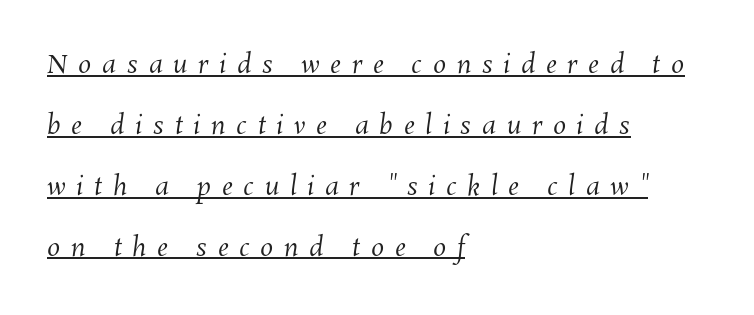
This rendering uses left alignment, leaving the right contour irregular. What decoration does the sample have? An underline. The horizontal fit of the characters is loose and conspicuously gappy. What's the leading like? Stretched, with rows far apart. This is not heavy type; no bold has been used.
